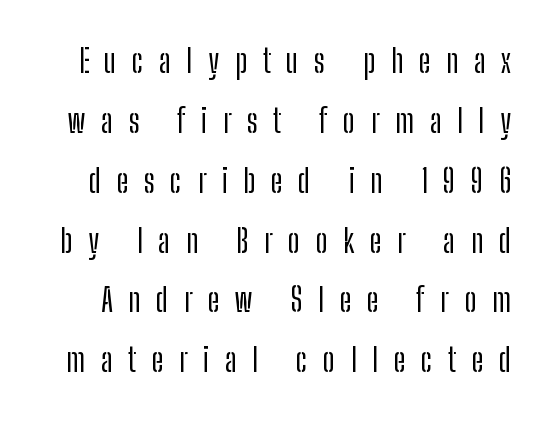
Vertical strokes here are truly vertical. Plain, unruled lines of type. The designer went with a sans here, leaving each stem footless. The horizontal fit of the characters is loose and conspicuously gappy. Here the designer chose a conventional face with non-uniform glyph widths.
